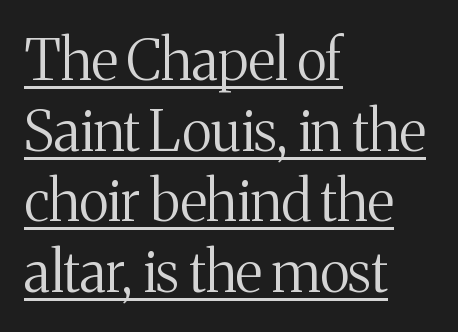
The image shows 56 px regular-weight serif type, upright; set left-aligned, normal line spacing (1.26x), normal letter spacing, underlined; medium stroke contrast and a medium x-height.
